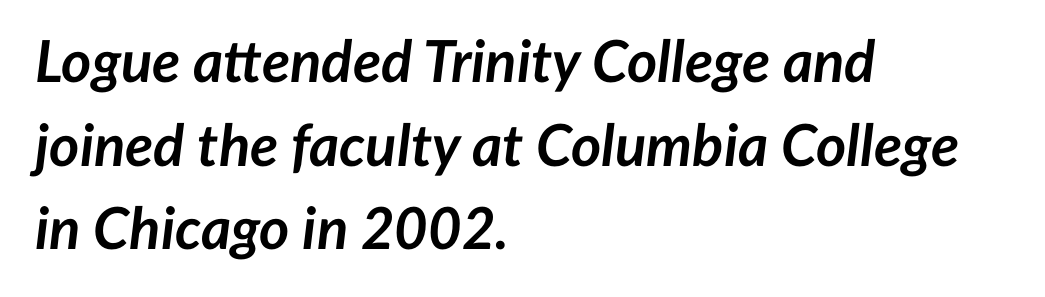
{"italic": "yes", "lean": "right", "slant_degrees": 7, "bold": "yes", "weight": "semibold", "width": "normal", "stroke_contrast": "low", "x_height": "medium", "monospaced": "no", "underline": "no", "align": "left", "line_spacing": "normal", "line_spacing_ratio": 1.44, "letter_spacing": "normal", "letter_spacing_em": 0.0, "glyph_px": 58}
